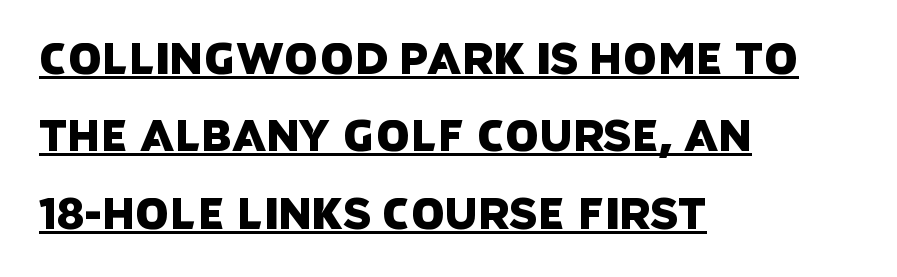
The image shows 43 px sans-serif type; set left-aligned, line spacing 1.8x, normal letter spacing, underlined; low stroke contrast and a large x-height.
